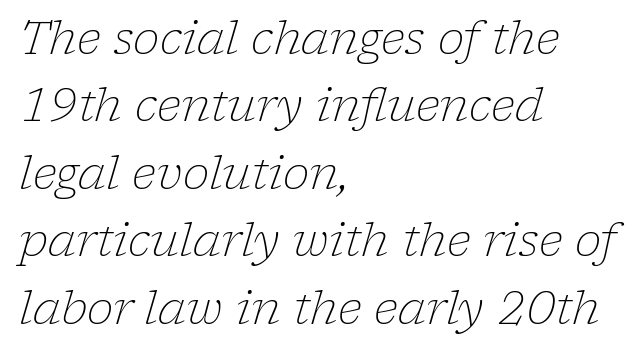
Q: Is the text bold? A: No.
Q: Is the text italic (slanted)? A: Yes, it leans right by about 17 degrees.
Q: Is the typeface a serif or a sans-serif typeface? A: Serif.
Q: Is the text underlined? A: No.
Q: How is the paragraph aligned? A: Left-aligned.
Q: Is the spacing between letters normal or unusually wide? A: Normal.
Q: Is the spacing between lines tight, normal or loose? A: Normal.
Q: Width (condensed, normal, or wide)? A: Normal.
Q: Stroke contrast? A: Low.
Q: x-height? A: Medium.
Q: Monospaced? A: No.
